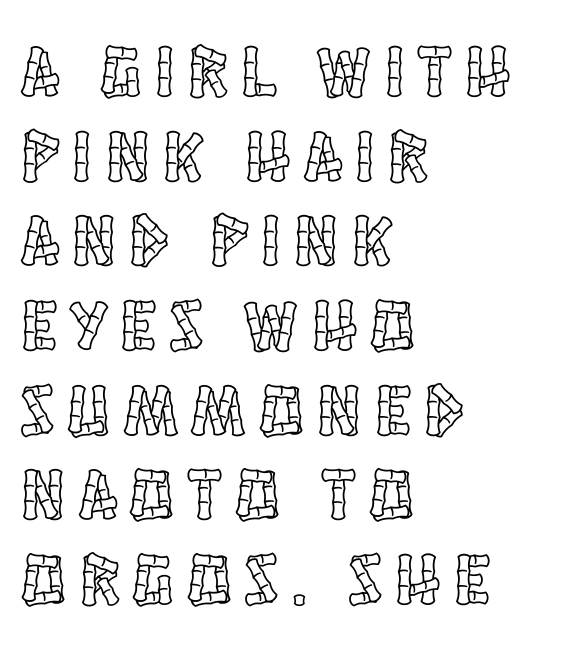
The image shows 73 px condensed type, upright; set left-aligned, line spacing 1.16x, not underlined; a large x-height.
